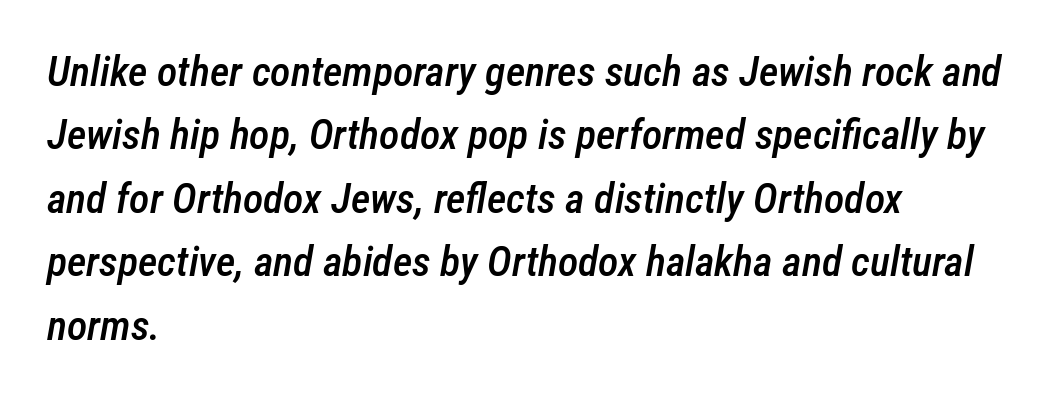
The image shows 42 px semibold, condensed type, italic (leaning right); set left-aligned, normal line spacing (1.51x), normal letter spacing, not underlined; low stroke contrast and a medium x-height.
